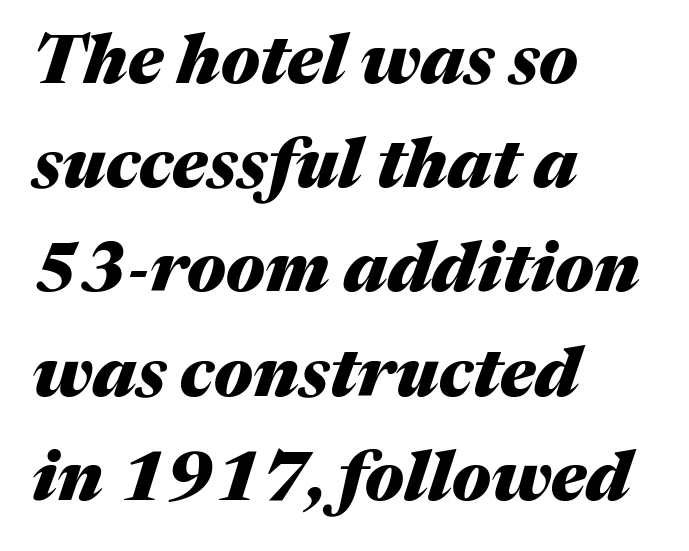
The image shows 69 px heavy type, italic (leaning right); set left-aligned, normal line spacing (1.51x), normal letter spacing, not underlined; medium stroke contrast and a medium x-height.
